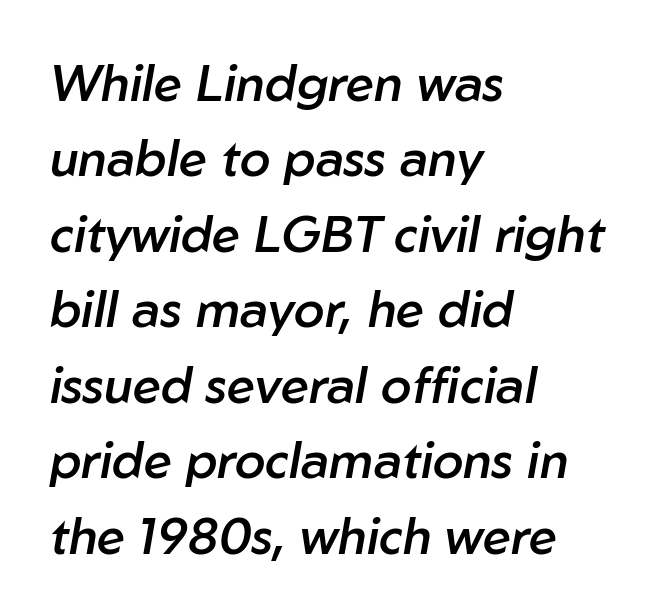
Q: Is the text bold? A: Semi-bold.
Q: Is the text italic (slanted)? A: Yes, it leans right by about 10 degrees.
Q: Is the text underlined? A: No.
Q: How is the paragraph aligned? A: Left-aligned.
Q: Is the spacing between letters normal or unusually wide? A: Normal.
Q: Is the spacing between lines tight, normal or loose? A: Normal.
Q: Width (condensed, normal, or wide)? A: Normal.
Q: Stroke contrast? A: Low.
Q: x-height? A: Medium.
Q: Monospaced? A: No.
